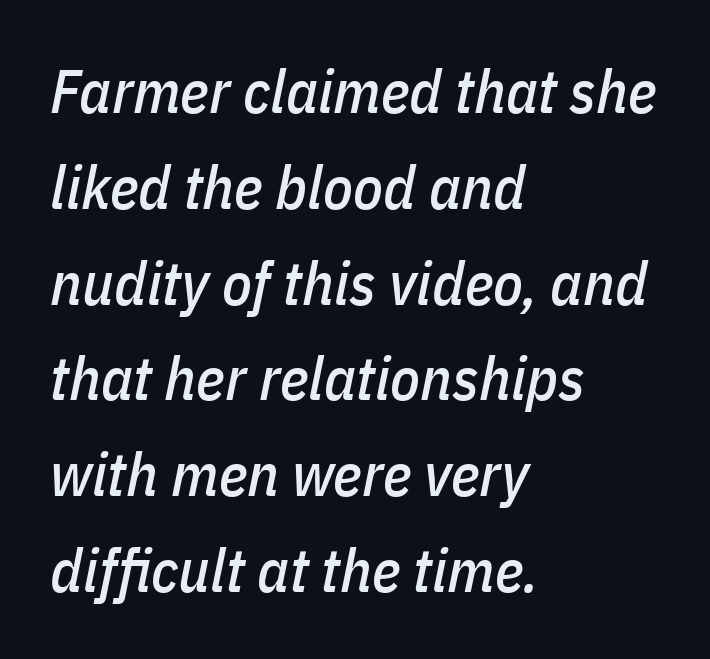
The image shows 61 px condensed type, italic (leaning right); set left-aligned, normal line spacing (1.57x), normal letter spacing, not underlined; low stroke contrast and a medium x-height.
